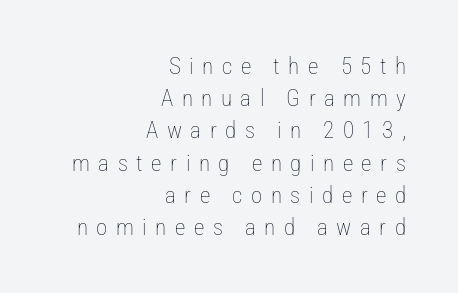
Ink coverage per letter is moderate at most. The letters stand upright; this is a roman face. Honestly, the letter spacing is so wide it's the main thing you notice. Glance below the letters and you will spot only blank space. The compositor pushed each line to the right boundary. Honestly, the row spacing looks completely unremarkable.
